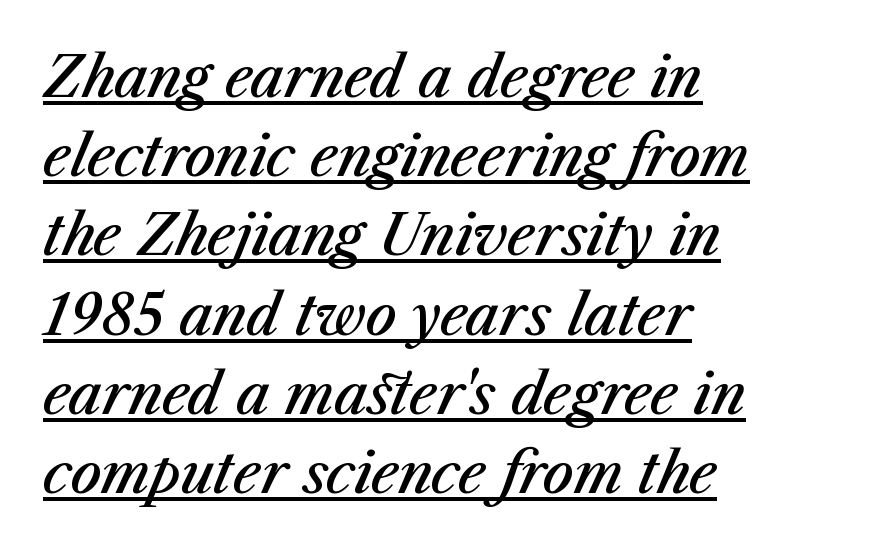
Q: Is the text bold? A: Semi-bold.
Q: Is the text italic (slanted)? A: Yes, it leans right by about 23 degrees.
Q: Is the text underlined? A: Yes.
Q: How is the paragraph aligned? A: Left-aligned.
Q: Is the spacing between letters normal or unusually wide? A: Normal.
Q: Is the spacing between lines tight, normal or loose? A: Normal.
Q: Width (condensed, normal, or wide)? A: Normal.
Q: Stroke contrast? A: Medium.
Q: x-height? A: Medium.
Q: Monospaced? A: No.
